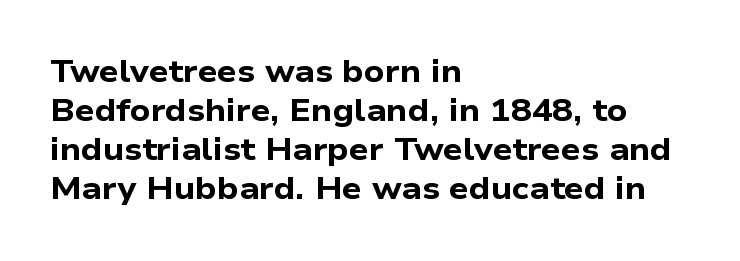
The gaps between neighbouring characters are ordinary and unremarkable. Horizontal bands of white between lines are of average thickness. Check the space under the baseline: it is left empty. Each glyph is drawn with heavy, bold strokes.
